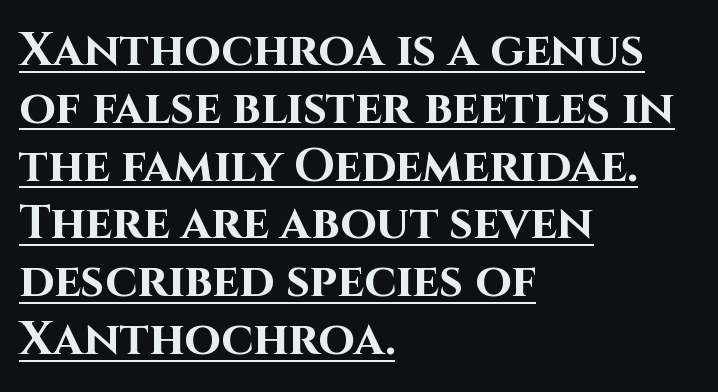
Line starts are locked; line ends wander. The letters stand upright; this is a roman face. This sample uses a sans-serif face. This sample carries an underscore along the baseline area.
